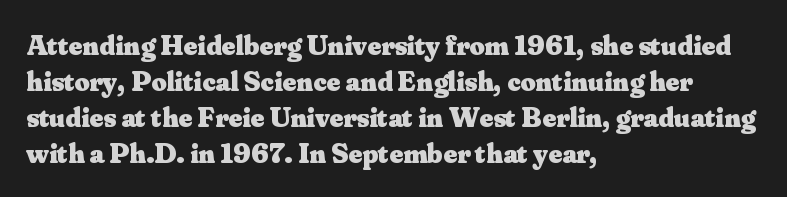
Students, note that the glyphs here touch the page at normal intervals. The typesetting leans heavy: a genuine bold. A serif font was chosen for this passage. Casual observation: everything's shoved over to the left.
